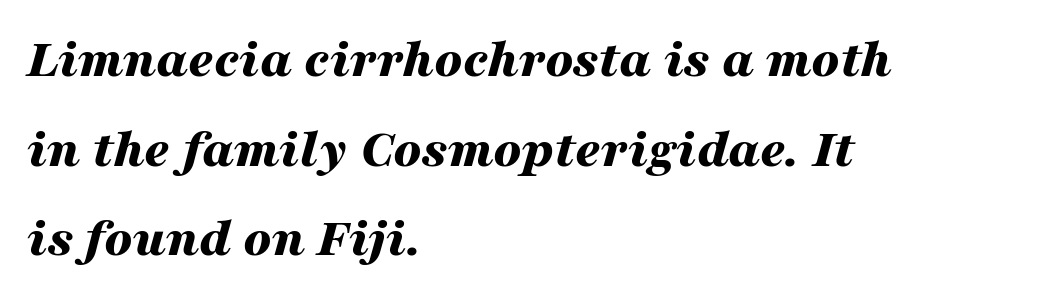
Spacing between characters is what you'd get straight out of the box. This is heavy type, rendered in bold. A typesetter would call this proportional, since set widths differ per character. The rag falls on the right side of this text block.
